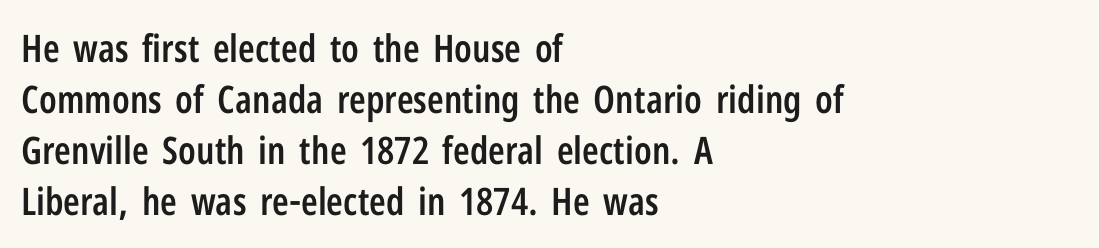
{"serif": "no", "italic": "no", "bold": "semi", "weight": "semibold", "width": "condensed", "stroke_contrast": "low", "x_height": "medium", "monospaced": "no", "underline": "no", "align": "left", "line_spacing": "normal", "line_spacing_ratio": 1.34, "letter_spacing": "normal", "letter_spacing_em": 0.0, "glyph_px": 38}
